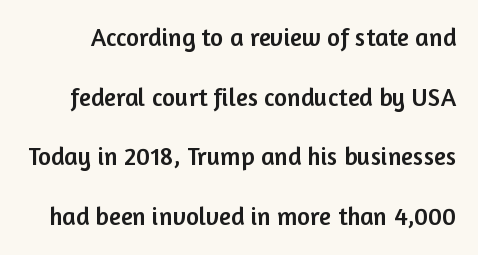
The image shows 25 px text type, upright; set loose line spacing (2.39x), normal letter spacing, not underlined.
